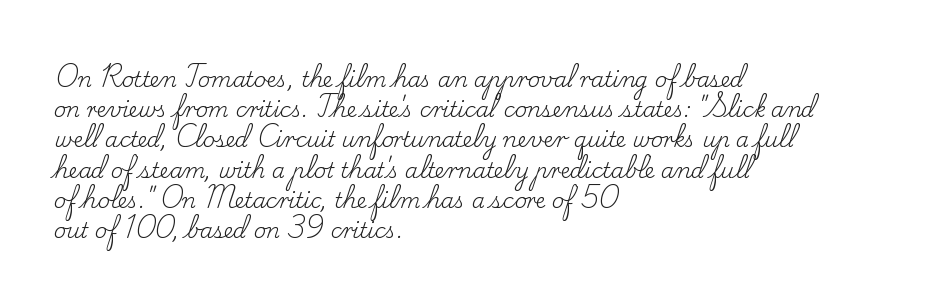
Regarding leading, the lines here are spaced in the standard way. Underline: absent. A classic flush-left, rag-right setting is used for this passage.
